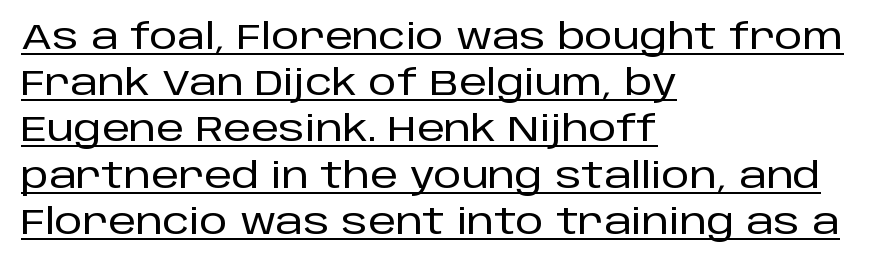
Q: Is the text italic (slanted)? A: No, it is upright.
Q: Is the typeface a serif or a sans-serif typeface? A: Sans-serif.
Q: Is the text underlined? A: Yes.
Q: How is the paragraph aligned? A: Left-aligned.
Q: Is the spacing between letters normal or unusually wide? A: Normal.
Q: Is the spacing between lines tight, normal or loose? A: Normal.
Q: Width (condensed, normal, or wide)? A: Normal.
Q: Stroke contrast? A: Low.
Q: x-height? A: Large.
Q: Monospaced? A: No.
